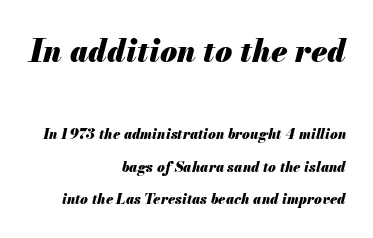
Q: Is the text bold? A: Yes.
Q: Is the text italic (slanted)? A: Yes, it leans right by about 13 degrees.
Q: Is the text underlined? A: No.
Q: How is the paragraph aligned? A: Right-aligned.
Q: Is the spacing between letters normal or unusually wide? A: Normal.
Q: Is the spacing between lines tight, normal or loose? A: Loose.
Q: Which block of text is set in a larger size, the first (top) or the second (bottom)? A: The first (top) one.
Q: Width (condensed, normal, or wide)? A: Normal.
Q: Stroke contrast? A: Medium.
Q: x-height? A: Small.
Q: Monospaced? A: No.
